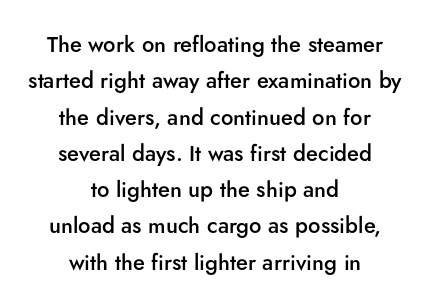
The image shows 22 px text type, upright; set centered, normal line spacing (1.65x), normal letter spacing, not underlined.
